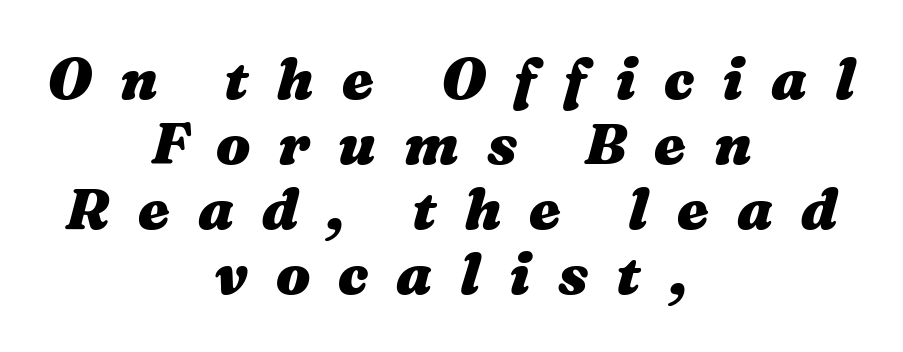
The image shows 57 px heavy, wide type, italic (leaning right); set centered, tight line spacing (1.14x), unusually wide letter spacing (+0.49 em), not underlined; medium stroke contrast and a medium x-height.
